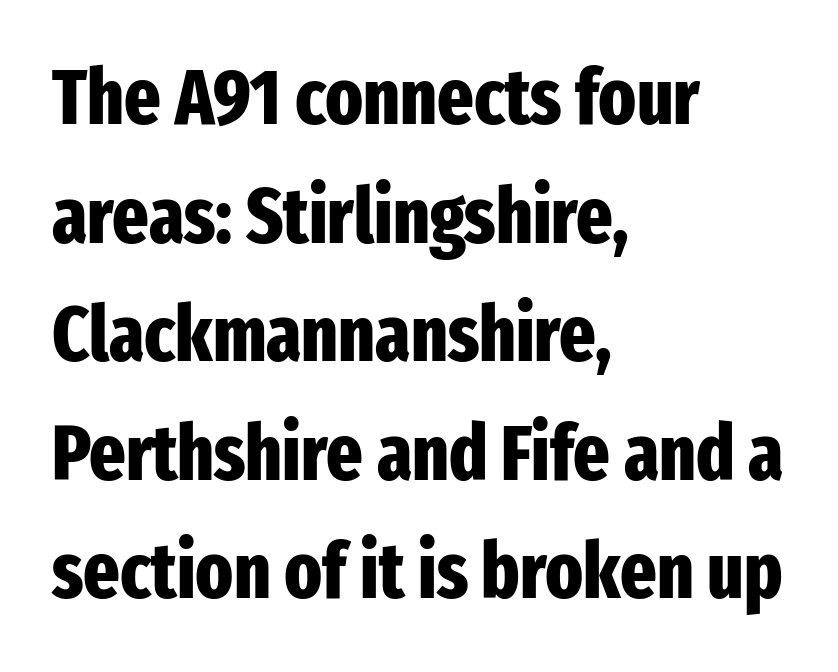
Visually the block forms a straight wall on the left and a jagged coastline on the right. The lettering stays uniformly vertical, giving the passage a roman look. The leading is moderate, giving the passage an even texture. Words appear dense and cohesive because spacing is normal. The zone under the glyphs is completely vacant.
